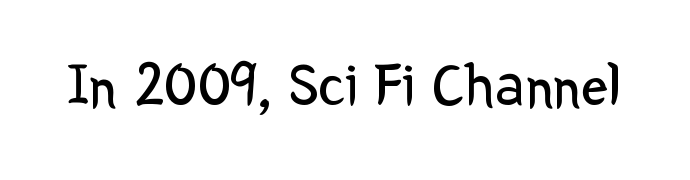
Q: Is the text bold? A: No.
Q: Is the text italic (slanted)? A: No, it is upright.
Q: Is the typeface a serif or a sans-serif typeface? A: Sans-serif.
Q: Is the text underlined? A: No.
Q: Is the spacing between letters normal or unusually wide? A: Normal.
Q: Width (condensed, normal, or wide)? A: Normal.
Q: Stroke contrast? A: Low.
Q: x-height? A: Medium.
Q: Monospaced? A: No.
